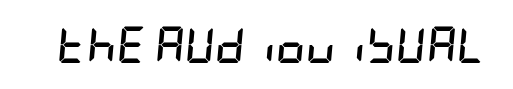
{"italic": "yes", "lean": "right", "slant_degrees": 5, "bold": "yes", "weight": "semibold", "width": "condensed", "stroke_contrast": "low", "x_height": "large", "underline": "no", "letter_spacing": "normal", "letter_spacing_em": 0.0, "glyph_px": 37}
